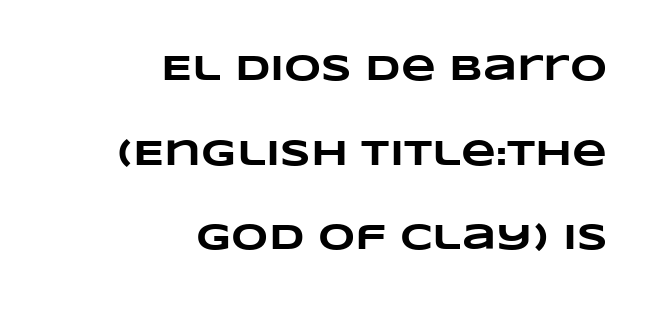
Letters rest on an invisible, unmarked baseline. The designer dialed line spacing up above the default. How heavy is the stroke? Heavy — this is a bold. The setting favours the right margin, as signatures and pull-quotes sometimes do. The type is set solid horizontally, with unmodified tracking.
